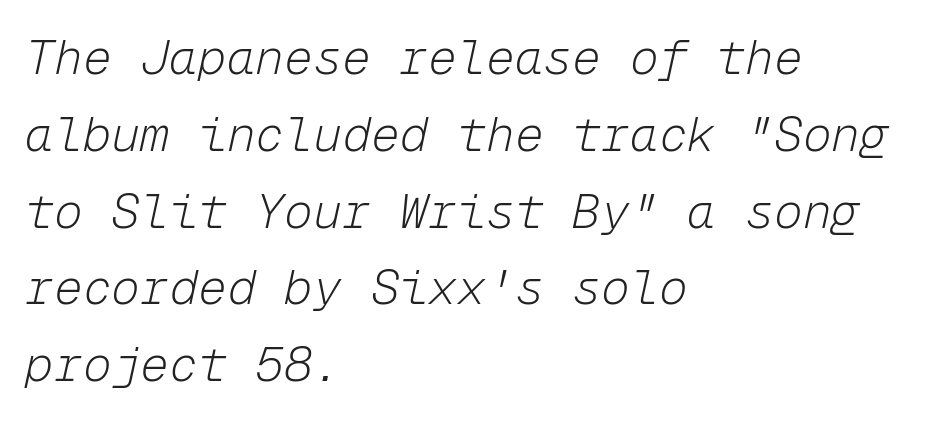
{"italic": "yes", "lean": "right", "slant_degrees": 12, "bold": "no", "weight": "light", "width": "normal", "stroke_contrast": "low", "x_height": "medium", "monospaced": "yes", "underline": "no", "align": "left", "line_spacing": "normal", "line_spacing_ratio": 1.6, "letter_spacing": "normal", "letter_spacing_em": 0.0, "glyph_px": 48}
